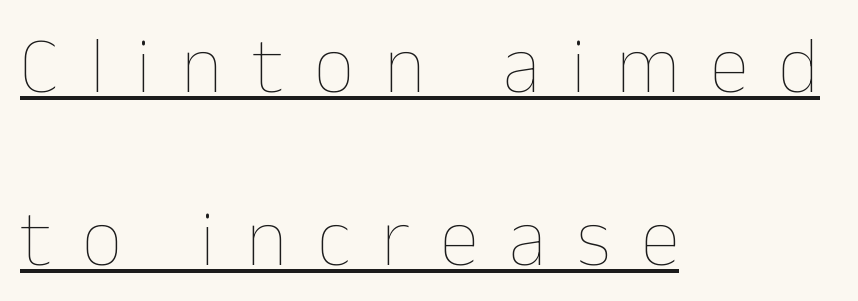
This sample has the flowing, uneven cadence of proportional lettering. The strokes are not fattened; the text isn't bold. Nope, not italic — everything's standing straight. A typesetter would call this heavily tracked-out type. Alignment: flush left. Baseline-to-baseline distance is far greater than the letter height.
